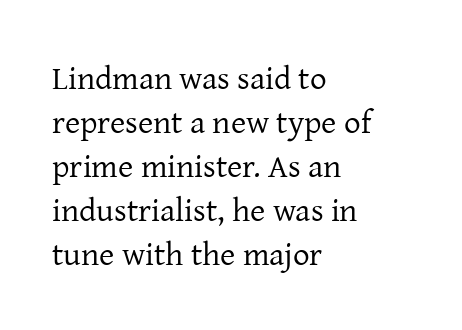
Q: Is the text bold? A: No.
Q: Is the text italic (slanted)? A: No, it is upright.
Q: Is the typeface a serif or a sans-serif typeface? A: Serif.
Q: Is the text underlined? A: No.
Q: How is the paragraph aligned? A: Left-aligned.
Q: Is the spacing between letters normal or unusually wide? A: Normal.
Q: Is the spacing between lines tight, normal or loose? A: Normal.
Q: Width (condensed, normal, or wide)? A: Normal.
Q: Stroke contrast? A: Low.
Q: x-height? A: Medium.
Q: Monospaced? A: No.
